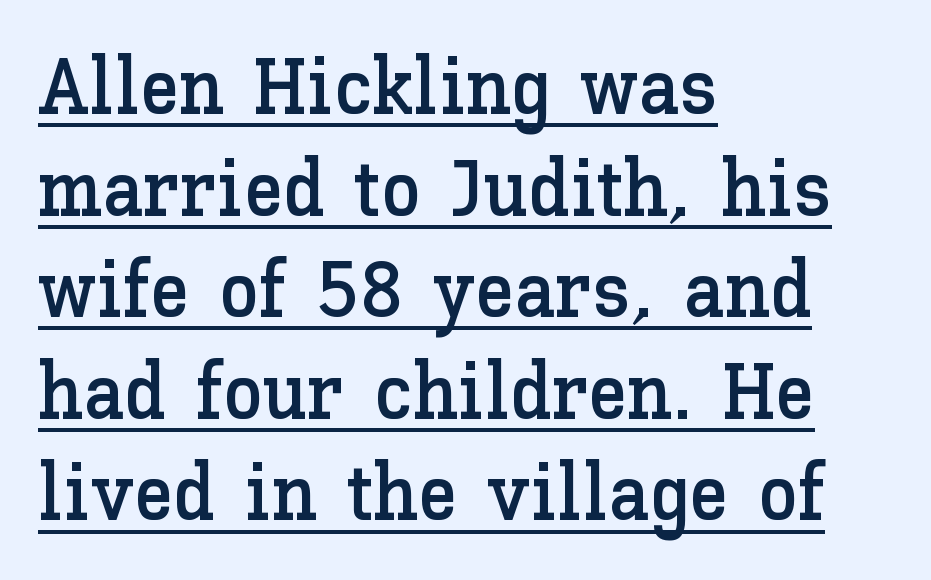
Q: Is the text italic (slanted)? A: No, it is upright.
Q: Is the text underlined? A: Yes.
Q: How is the paragraph aligned? A: Left-aligned.
Q: Is the spacing between letters normal or unusually wide? A: Normal.
Q: Is the spacing between lines tight, normal or loose? A: Normal.
Q: Width (condensed, normal, or wide)? A: Normal.
Q: Stroke contrast? A: Low.
Q: x-height? A: Medium.
Q: Monospaced? A: No.
